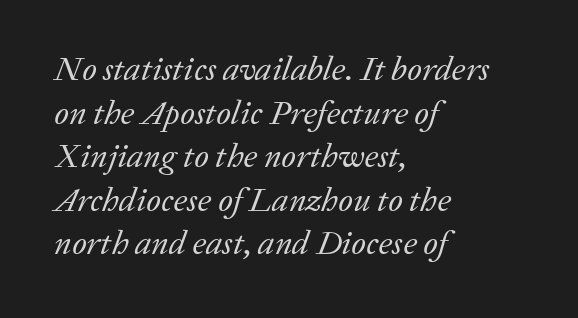
The image shows 34 px regular-weight serif type, italic (leaning right); set left-aligned, normal line spacing (1.28x), normal letter spacing, not underlined; low stroke contrast and a medium x-height.
